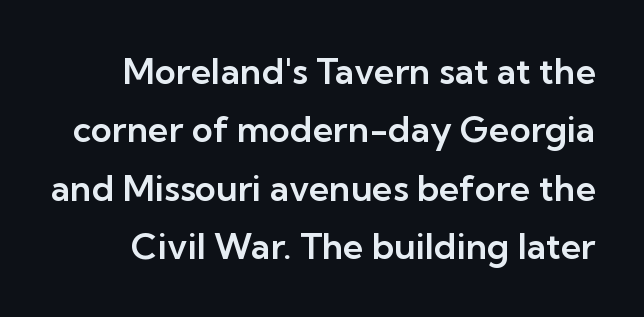
{"serif": "no", "italic": "no", "width": "normal", "stroke_contrast": "low", "x_height": "medium", "monospaced": "no", "underline": "no", "line_spacing": "normal", "line_spacing_ratio": 1.62, "letter_spacing": "normal", "letter_spacing_em": 0.0, "glyph_px": 36}
